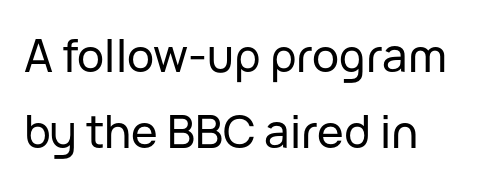
{"serif": "no", "italic": "no", "width": "normal", "stroke_contrast": "low", "x_height": "medium", "monospaced": "no", "underline": "no", "align": "left", "line_spacing": "normal", "line_spacing_ratio": 1.7, "letter_spacing": "normal", "letter_spacing_em": 0.0, "glyph_px": 45}
